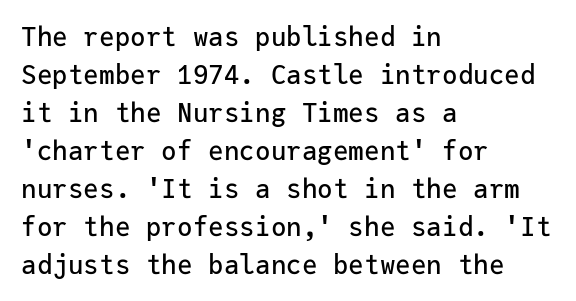
Vertical strokes here are truly vertical. Inter-character spacing is left at the font's built-in metrics. Beneath every word, the page is bare. The typesetter chose a ragged-right arrangement here. Quick note: interline space is typical.
